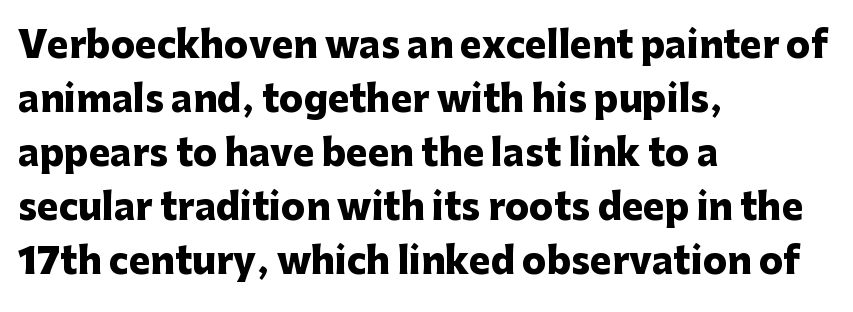
Q: Is the text bold? A: Yes.
Q: Is the text italic (slanted)? A: No, it is upright.
Q: Is the typeface a serif or a sans-serif typeface? A: Sans-serif.
Q: Is the text underlined? A: No.
Q: How is the paragraph aligned? A: Left-aligned.
Q: Is the spacing between letters normal or unusually wide? A: Normal.
Q: Is the spacing between lines tight, normal or loose? A: Normal.
Q: Width (condensed, normal, or wide)? A: Normal.
Q: Stroke contrast? A: Low.
Q: x-height? A: Medium.
Q: Monospaced? A: No.
